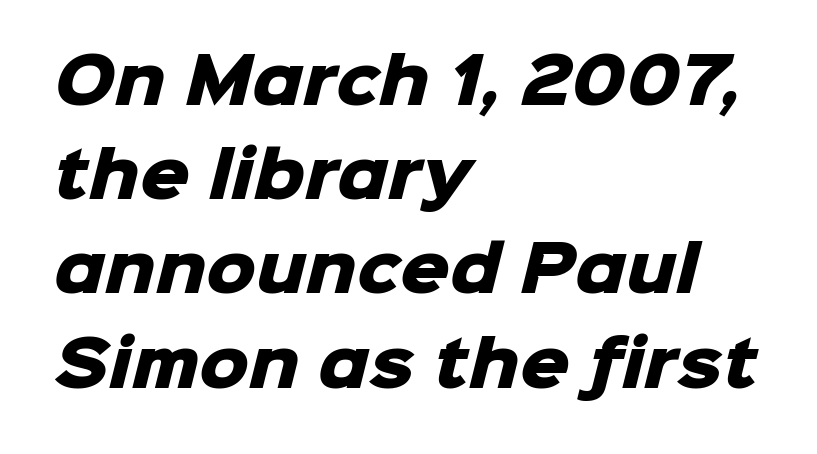
Letter spacing: default. Typeset ragged right — the left edge is the straight one. No word sits above an underline. Does the type have serifs? No, each stem ends abruptly.
